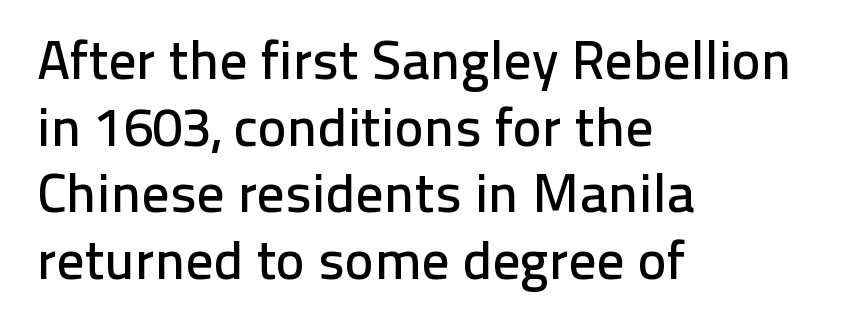
{"serif": "no", "italic": "no", "width": "normal", "stroke_contrast": "low", "x_height": "medium", "monospaced": "no", "underline": "no", "align": "left", "line_spacing_ratio": 1.21, "letter_spacing": "normal", "letter_spacing_em": 0.0, "glyph_px": 55}
